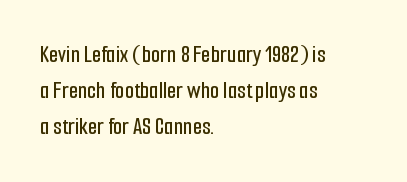
You can tell it's not italic because the verticals are truly vertical. Whoever set this chose a conventional vertical rhythm. The line texture is even and compact thanks to regular tracking. Each row of text sits above clean, open space.
